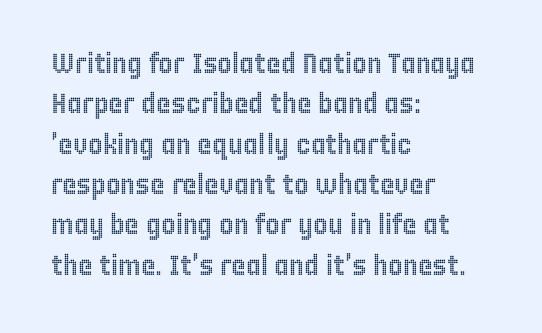
The image shows 28 px condensed type, upright; set left-aligned, normal line spacing (1.44x), normal letter spacing, not underlined; a large x-height.
